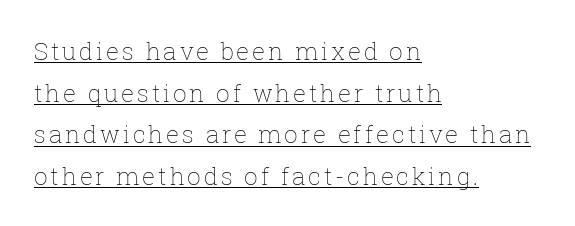
Q: Is the text bold? A: No.
Q: Is the text italic (slanted)? A: No, it is upright.
Q: Is the text underlined? A: Yes.
Q: How is the paragraph aligned? A: Left-aligned.
